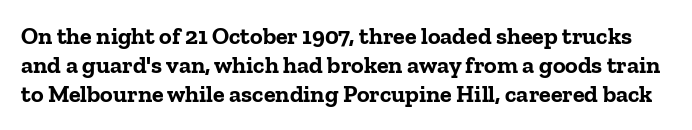
Q: Is the text bold? A: Yes.
Q: Is the text italic (slanted)? A: No, it is upright.
Q: Is the text underlined? A: No.
Q: Is the spacing between letters normal or unusually wide? A: Normal.
